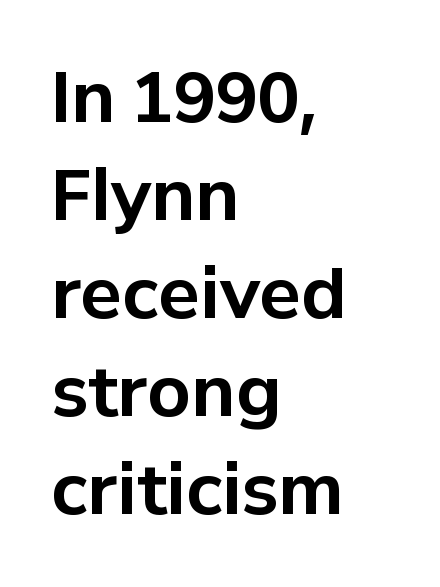
This rendering uses left alignment, leaving the right contour irregular. These lines are composed in type without serifs. The letters advance in unequal steps, a hallmark of proportional type. Nobody drew a line under any word here. Default kerning and tracking; the words read as compact shapes.
